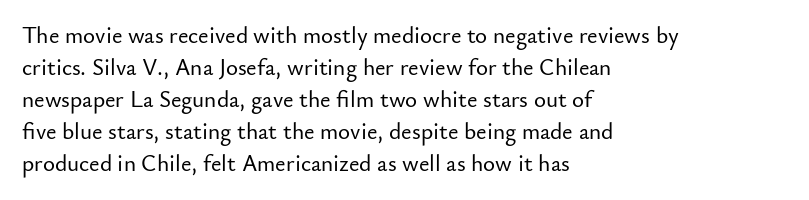
Q: Is the text italic (slanted)? A: No, it is upright.
Q: Is the text underlined? A: No.
Q: How is the paragraph aligned? A: Left-aligned.
Q: Is the spacing between letters normal or unusually wide? A: Normal.
Q: Is the spacing between lines tight, normal or loose? A: Normal.
